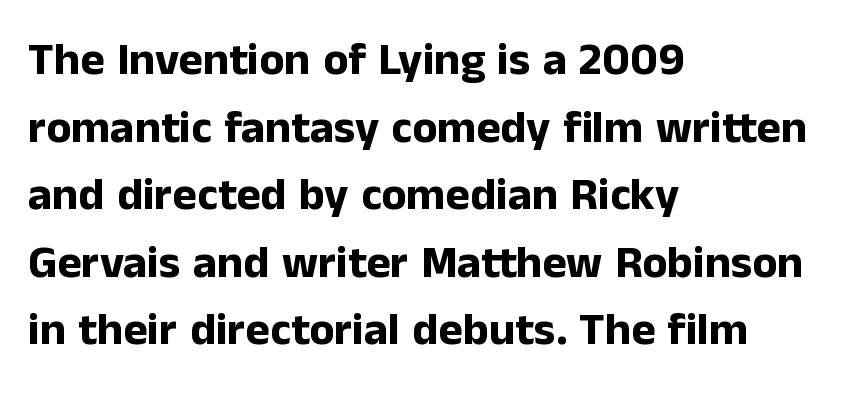
{"serif": "no", "italic": "no", "bold": "yes", "weight": "bold", "width": "normal", "stroke_contrast": "low", "x_height": "medium", "monospaced": "no", "underline": "no", "align": "left", "line_spacing": "normal", "line_spacing_ratio": 1.47, "letter_spacing": "normal", "letter_spacing_em": 0.0, "glyph_px": 46}
